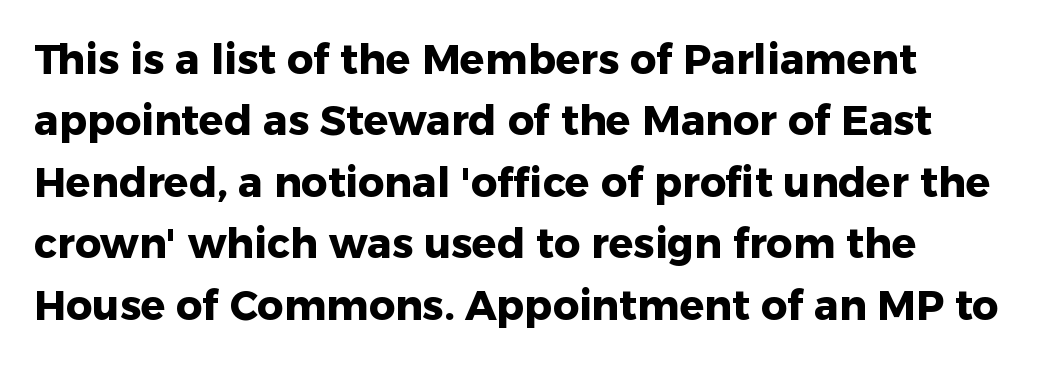
{"serif": "no", "italic": "no", "bold": "yes", "weight": "heavy", "width": "normal", "stroke_contrast": "low", "x_height": "medium", "monospaced": "no", "underline": "no", "align": "left", "line_spacing": "normal", "line_spacing_ratio": 1.5, "letter_spacing": "normal", "letter_spacing_em": 0.0, "glyph_px": 41}
